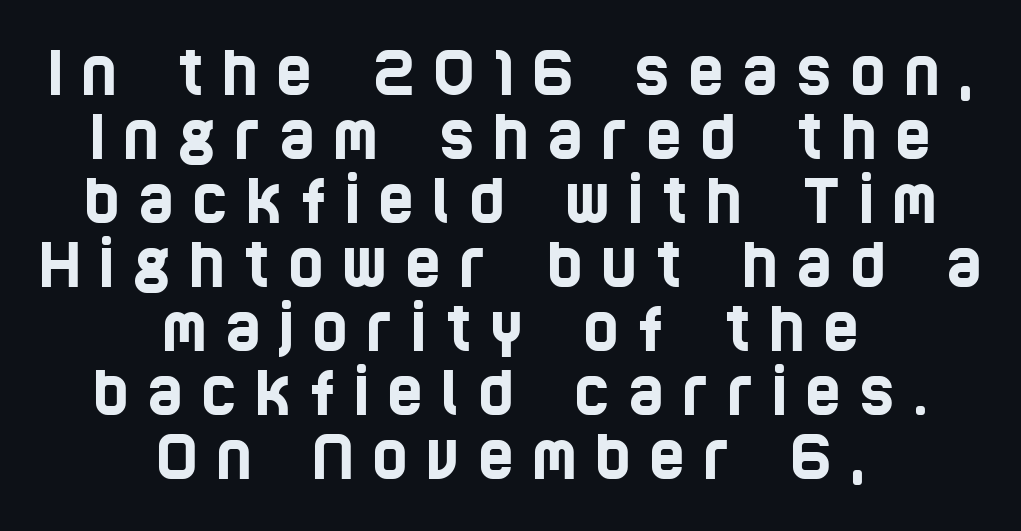
{"serif": "no", "width": "condensed", "stroke_contrast": "low", "x_height": "large", "monospaced": "no", "underline": "no", "align": "center", "line_spacing": "tight", "line_spacing_ratio": 1.05, "letter_spacing": "wide", "letter_spacing_em": 0.3, "glyph_px": 61}
